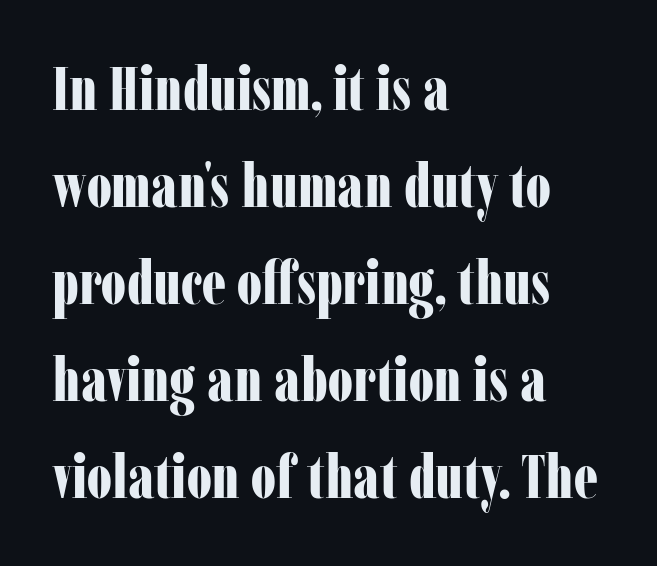
{"serif": "yes", "italic": "no", "bold": "yes", "weight": "bold", "width": "condensed", "stroke_contrast": "low", "x_height": "medium", "monospaced": "no", "underline": "no", "align": "left", "line_spacing": "normal", "line_spacing_ratio": 1.59, "letter_spacing": "normal", "letter_spacing_em": 0.0, "glyph_px": 61}
